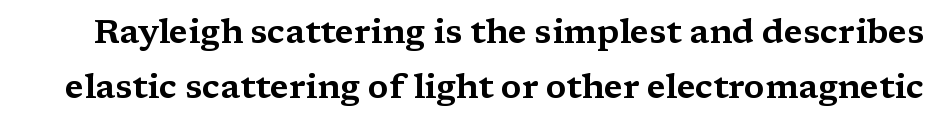
Q: Is the text italic (slanted)? A: No, it is upright.
Q: Is the typeface a serif or a sans-serif typeface? A: Serif.
Q: Is the text underlined? A: No.
Q: Is the spacing between letters normal or unusually wide? A: Normal.
Q: Is the spacing between lines tight, normal or loose? A: Normal.
Q: Width (condensed, normal, or wide)? A: Wide.
Q: Stroke contrast? A: Medium.
Q: x-height? A: Medium.
Q: Monospaced? A: No.
